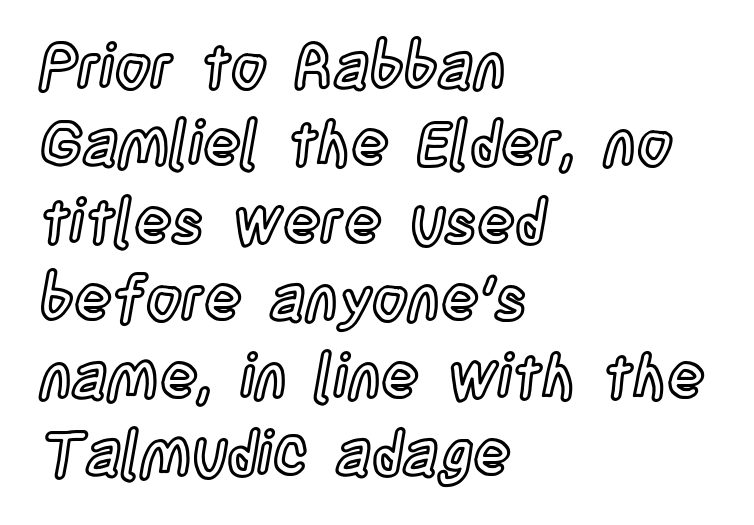
Q: Is the text italic (slanted)? A: Yes.
Q: Is the text underlined? A: No.
Q: How is the paragraph aligned? A: Left-aligned.
Q: Is the spacing between letters normal or unusually wide? A: Normal.
Q: Is the spacing between lines tight, normal or loose? A: Normal.
Q: Width (condensed, normal, or wide)? A: Condensed.
Q: x-height? A: Large.
Q: Monospaced? A: No.
